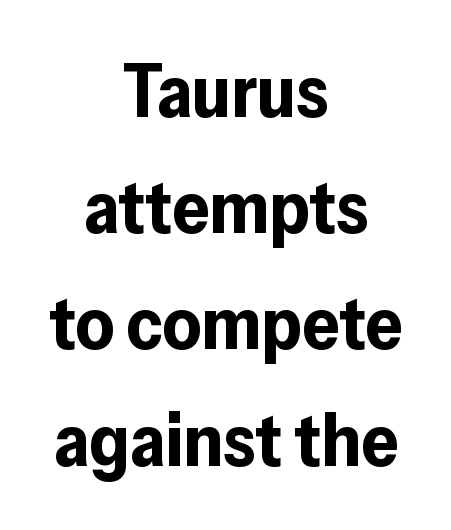
The image shows 74 px bold sans-serif type, upright; set centered, normal line spacing (1.57x), normal letter spacing, not underlined; low stroke contrast and a medium x-height.
